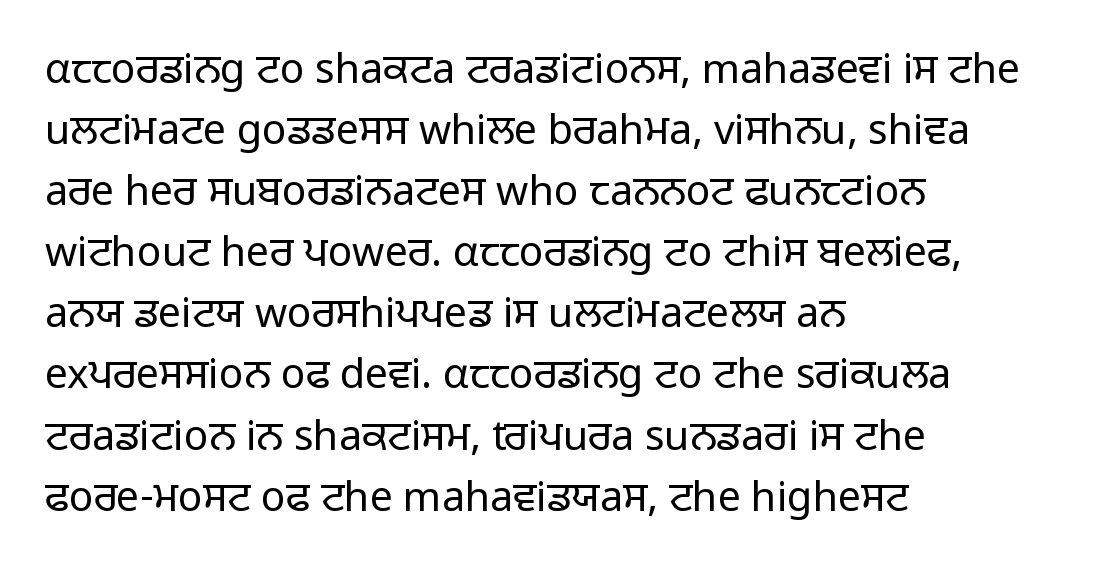
The image shows 41 px regular-weight sans-serif type, upright; set left-aligned, normal line spacing (1.49x), normal letter spacing, not underlined; low stroke contrast and a medium x-height.
